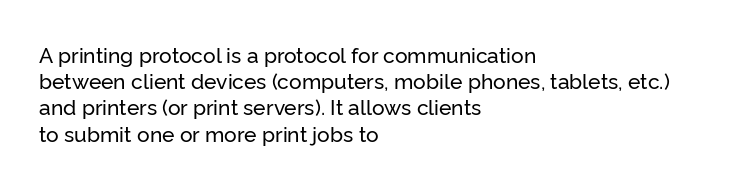
{"italic": "no", "underline": "no", "align": "left", "line_spacing": "normal", "line_spacing_ratio": 1.25, "letter_spacing": "normal", "letter_spacing_em": 0.0, "glyph_px": 21}
